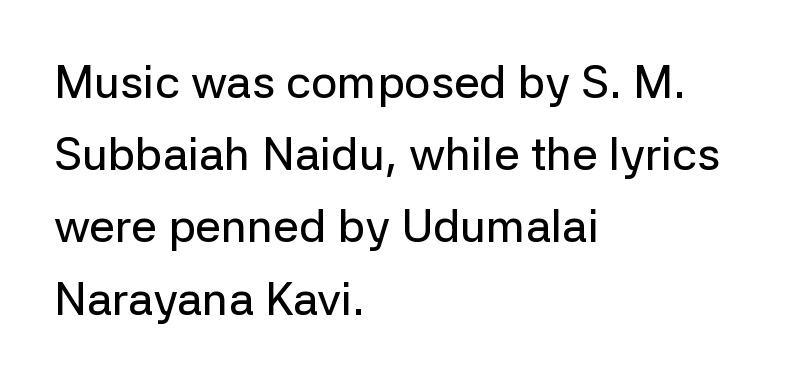
Q: Is the text italic (slanted)? A: No, it is upright.
Q: Is the typeface a serif or a sans-serif typeface? A: Sans-serif.
Q: Is the text underlined? A: No.
Q: How is the paragraph aligned? A: Left-aligned.
Q: Is the spacing between letters normal or unusually wide? A: Normal.
Q: Is the spacing between lines tight, normal or loose? A: Normal.
Q: Width (condensed, normal, or wide)? A: Normal.
Q: Stroke contrast? A: Low.
Q: x-height? A: Medium.
Q: Monospaced? A: No.
